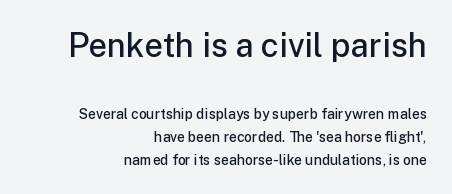
Q: Is the text bold? A: Semi-bold.
Q: Is the text italic (slanted)? A: No, it is upright.
Q: Is the typeface a serif or a sans-serif typeface? A: Sans-serif.
Q: Is the text underlined? A: No.
Q: How is the paragraph aligned? A: Right-aligned.
Q: Is the spacing between letters normal or unusually wide? A: Normal.
Q: Is the spacing between lines tight, normal or loose? A: Normal.
Q: Which block of text is set in a larger size, the first (top) or the second (bottom)? A: The first (top) one.
Q: Width (condensed, normal, or wide)? A: Normal.
Q: Stroke contrast? A: Low.
Q: x-height? A: Medium.
Q: Monospaced? A: No.
